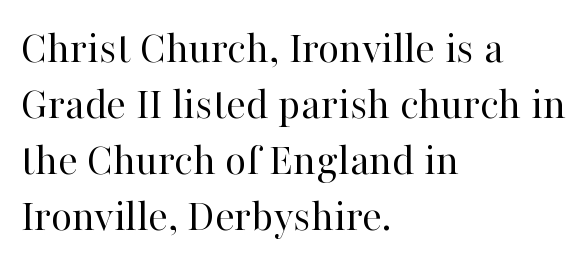
The image shows 46 px regular-weight serif type, upright; set left-aligned, line spacing 1.22x, normal letter spacing, not underlined; high stroke contrast and a medium x-height.
